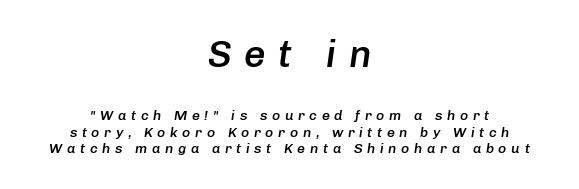
Has an underline been added? It has not. Notice the strokes are somewhat thickened but not fully heavy: this is a semibold. Look at the tracking — it's clearly loosened, letters drifting apart. Each letter keeps its own natural width here, so spacing adapts to shape. Both edges are ragged and mirror each other, which tells us the setting is centered.
